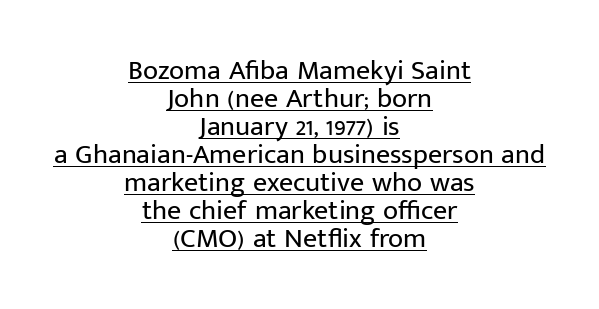
Q: Is the text bold? A: No.
Q: Is the text italic (slanted)? A: No, it is upright.
Q: Is the typeface a serif or a sans-serif typeface? A: Sans-serif.
Q: Is the text underlined? A: Yes.
Q: How is the paragraph aligned? A: Centered.
Q: Is the spacing between letters normal or unusually wide? A: Normal.
Q: Is the spacing between lines tight, normal or loose? A: Tight.
Q: Width (condensed, normal, or wide)? A: Normal.
Q: Stroke contrast? A: Low.
Q: x-height? A: Medium.
Q: Monospaced? A: No.
